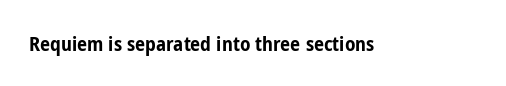
The rendering keeps characters at their native spacing. Underlining? Definitely not there. Nope, not italic — everything's standing straight. Set as a true bold cut, around the 700 mark.
